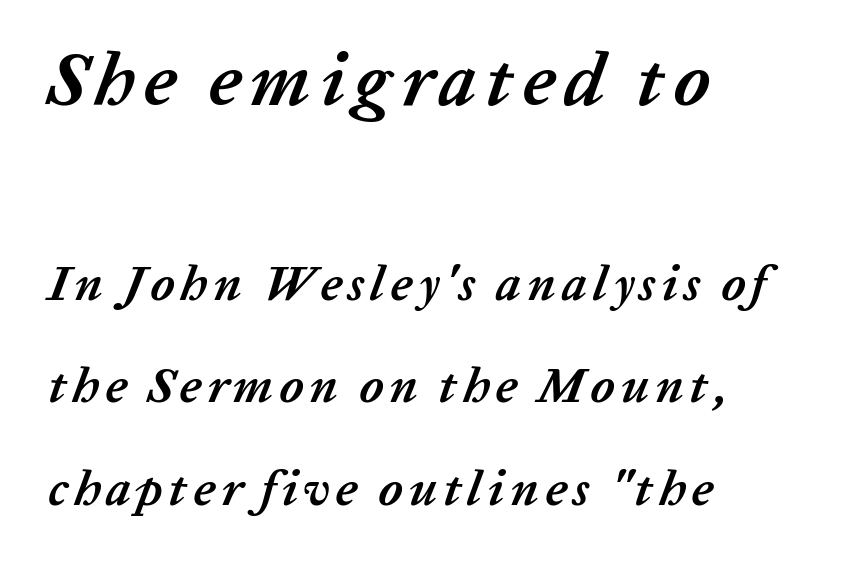
Emphasis-style slanted type is in use. Nobody drew a line under any word here. Proportional: the letters do not fall into vertical columns. Typeset ragged right — the left edge is the straight one.
